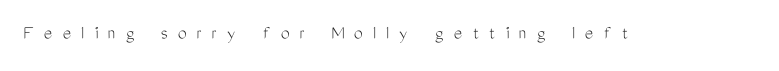
Q: Is the text bold? A: No.
Q: Is the text italic (slanted)? A: No, it is upright.
Q: Is the text underlined? A: No.
Q: Is the spacing between letters normal or unusually wide? A: Unusually wide.
